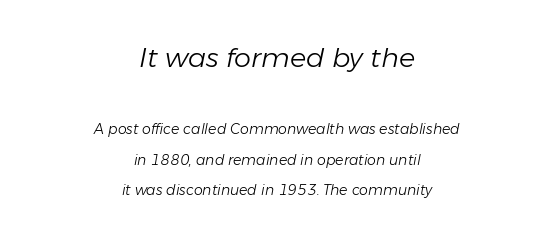
The image shows 27 px text type, italic (leaning right); set centered, loose line spacing (2.18x), normal letter spacing, not underlined; the first (top) block is 1.93x larger.
